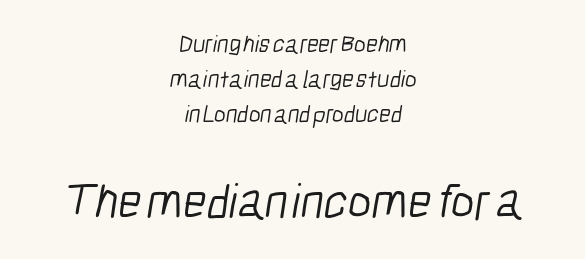
The image shows 50 px light, condensed sans-serif type; set centered, normal line spacing (1.4x), normal letter spacing, not underlined; the second (bottom) block is 2.0x larger; low stroke contrast and a medium x-height.
